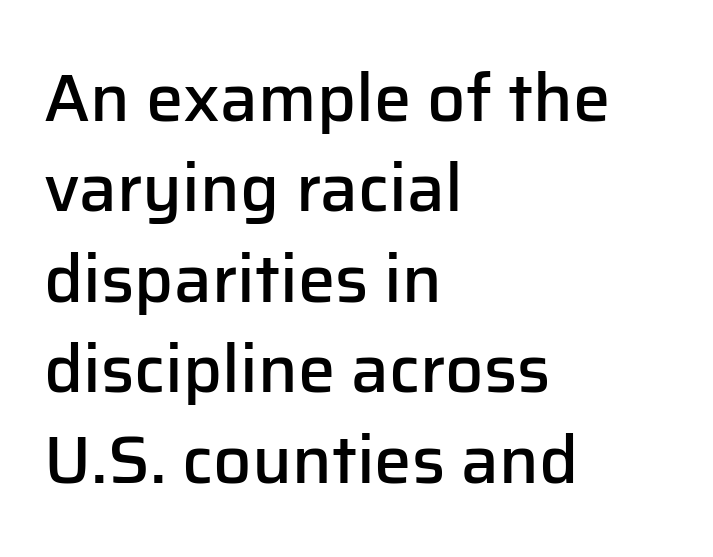
Honestly, the letter spacing is just normal — you wouldn't notice it. You could not count columns in this text — the font is proportionally spaced. A typesetter would mark this as roman, not italic. Each glyph is drawn with semibold strokes, heavier than normal yet not fully bold. A typesetter would label this face a sans. The rows are spaced the way most documents space them.
